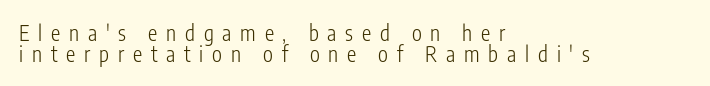
These lines were composed using upright roman letters. No chunkiness to these letters — they're not bold. Tightly led — the rows are bunched. There is plenty of visible air inserted between adjacent glyphs.
